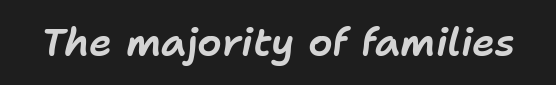
The image shows 39 px text type, italic (leaning right); set normal letter spacing, not underlined; low stroke contrast and a medium x-height.
